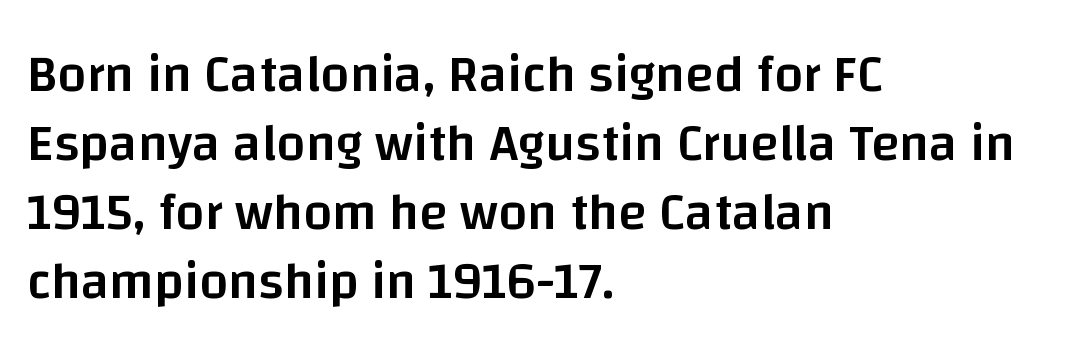
{"serif": "no", "italic": "no", "bold": "semi", "weight": "semibold", "width": "normal", "stroke_contrast": "low", "x_height": "large", "monospaced": "no", "underline": "no", "align": "left", "line_spacing": "normal", "line_spacing_ratio": 1.33, "letter_spacing": "normal", "letter_spacing_em": 0.0, "glyph_px": 52}
